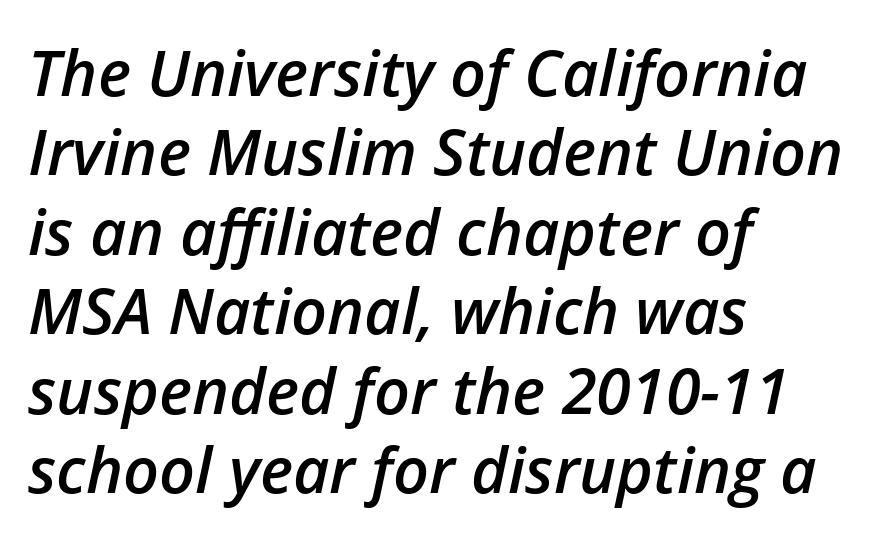
The image shows 63 px semibold type, italic (leaning right); set left-aligned, normal line spacing (1.26x), normal letter spacing, not underlined; low stroke contrast and a medium x-height.
